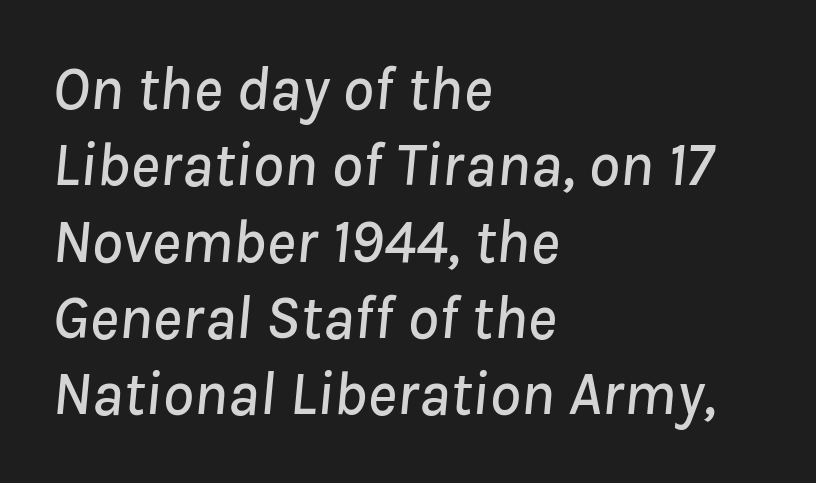
{"italic": "yes", "lean": "right", "slant_degrees": 8, "width": "normal", "stroke_contrast": "low", "x_height": "medium", "monospaced": "no", "underline": "no", "align": "left", "line_spacing_ratio": 1.23, "letter_spacing": "normal", "letter_spacing_em": 0.0, "glyph_px": 62}
